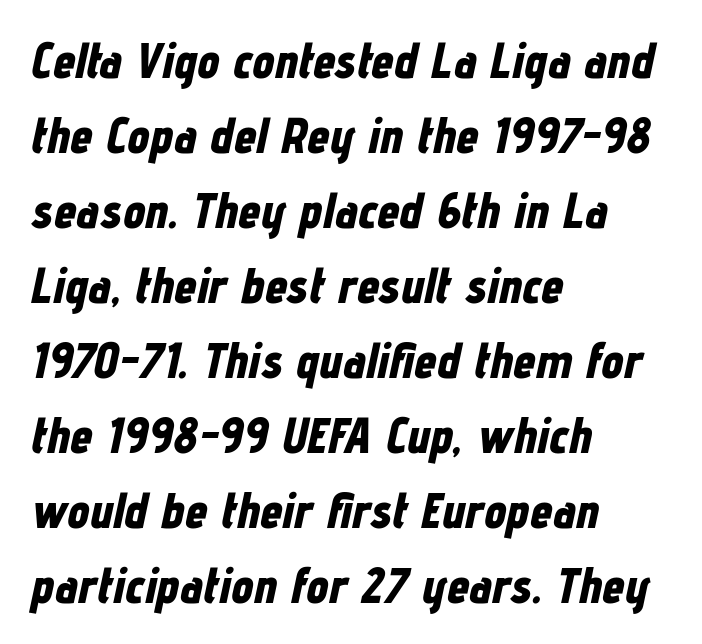
These words are printed bold, with thick strokes throughout. The glyphs look as if they've been sheared to an angle. The passage shown is typed in a proportional face where columns would drift. Compared with a centered layout, this one pins lines to the left instead.
